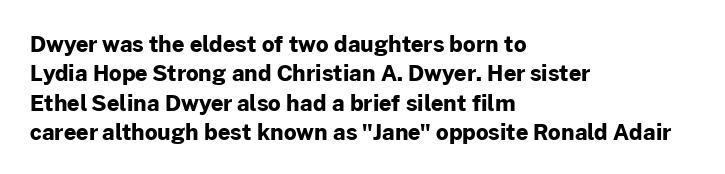
Q: Is the text bold? A: Yes.
Q: Is the text italic (slanted)? A: No, it is upright.
Q: Is the text underlined? A: No.
Q: How is the paragraph aligned? A: Left-aligned.
Q: Is the spacing between letters normal or unusually wide? A: Normal.
Q: Is the spacing between lines tight, normal or loose? A: Normal.
